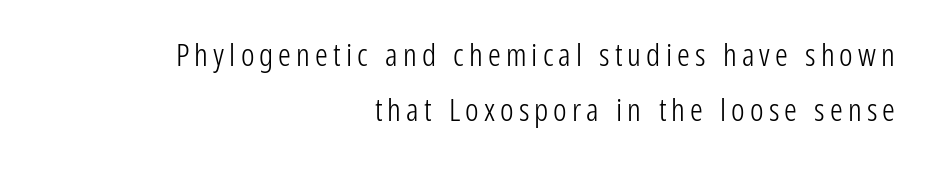
The image shows 32 px light, condensed sans-serif type, upright; set right-aligned, line spacing 1.71x, not underlined; low stroke contrast and a medium x-height.
